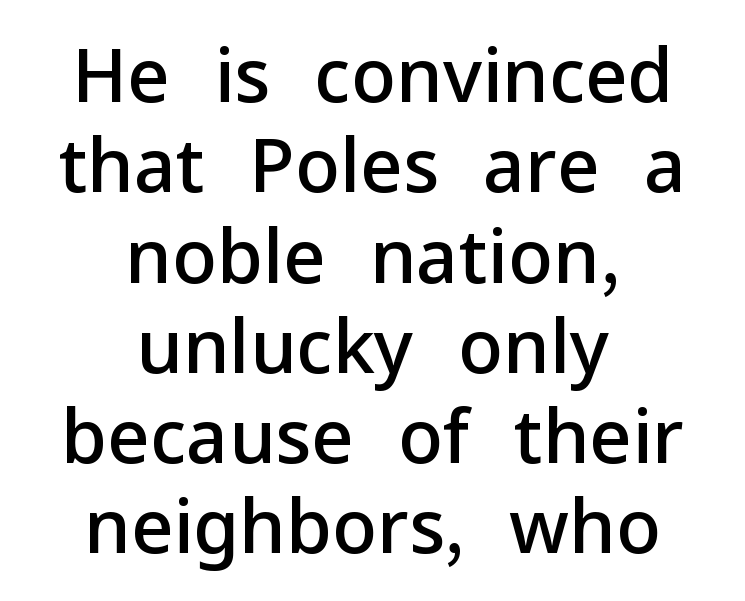
The image shows 74 px semibold sans-serif type, upright; set centered, line spacing 1.22x, normal letter spacing, not underlined; low stroke contrast and a medium x-height.
